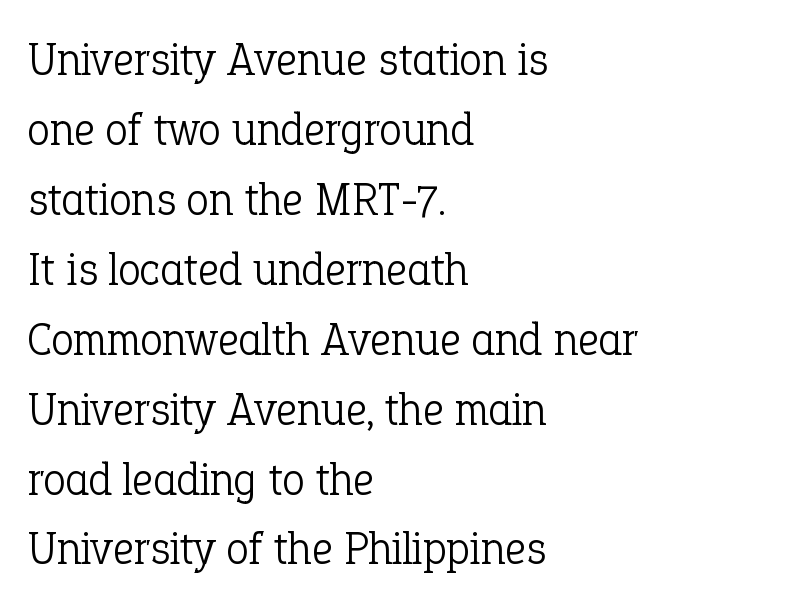
The ragged edge is on the right, which tells us the setting is flush left. Baseline-to-baseline distance is the conventional proportion of letter height. This sample has the flowing, uneven cadence of proportional lettering. The letters look calm and open, with moderate or lighter stems. Has an underline been added? It has not.
